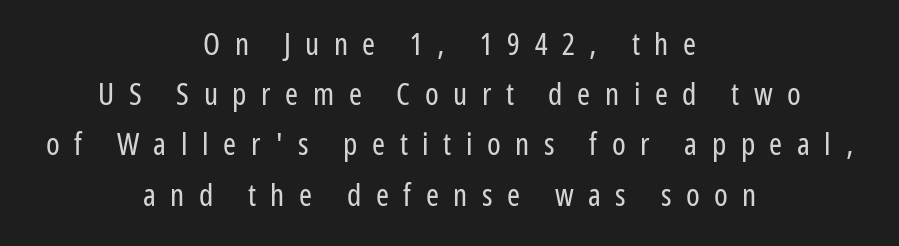
The image shows 31 px regular-weight, condensed sans-serif type, upright; set centered, normal line spacing (1.62x), unusually wide letter spacing (+0.47 em), not underlined; low stroke contrast and a medium x-height.
